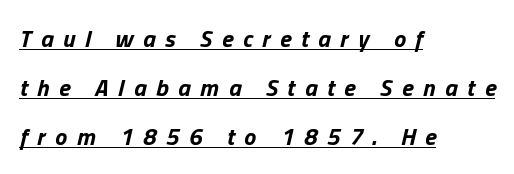
The image shows 24 px bold type, italic (leaning right); set left-aligned, loose line spacing (2.04x), unusually wide letter spacing (+0.4 em), underlined.
